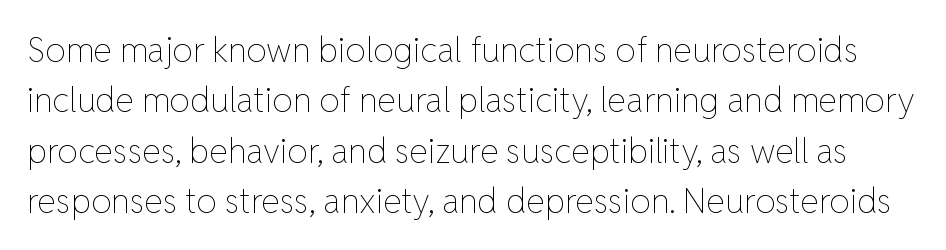
{"italic": "no", "bold": "no", "weight": "thin", "width": "normal", "stroke_contrast": "low", "x_height": "medium", "monospaced": "no", "underline": "no", "line_spacing": "normal", "line_spacing_ratio": 1.48, "letter_spacing": "normal", "letter_spacing_em": 0.0, "glyph_px": 34}
